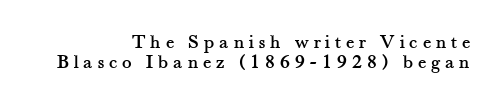
Q: Is the text italic (slanted)? A: No, it is upright.
Q: Is the text underlined? A: No.
Q: How is the paragraph aligned? A: Right-aligned.
Q: Is the spacing between letters normal or unusually wide? A: Unusually wide.
Q: Is the spacing between lines tight, normal or loose? A: Tight.
